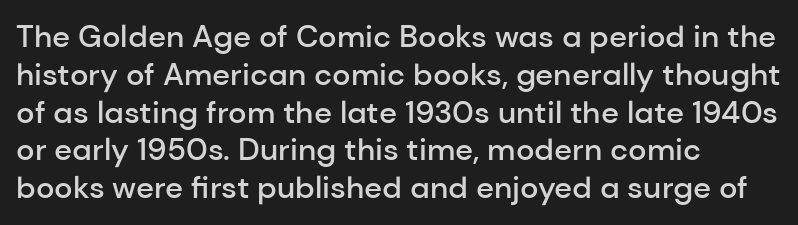
Q: Is the text bold? A: Semi-bold.
Q: Is the text italic (slanted)? A: No, it is upright.
Q: Is the typeface a serif or a sans-serif typeface? A: Sans-serif.
Q: Is the text underlined? A: No.
Q: How is the paragraph aligned? A: Left-aligned.
Q: Is the spacing between letters normal or unusually wide? A: Normal.
Q: Width (condensed, normal, or wide)? A: Normal.
Q: Stroke contrast? A: Low.
Q: x-height? A: Medium.
Q: Monospaced? A: No.
